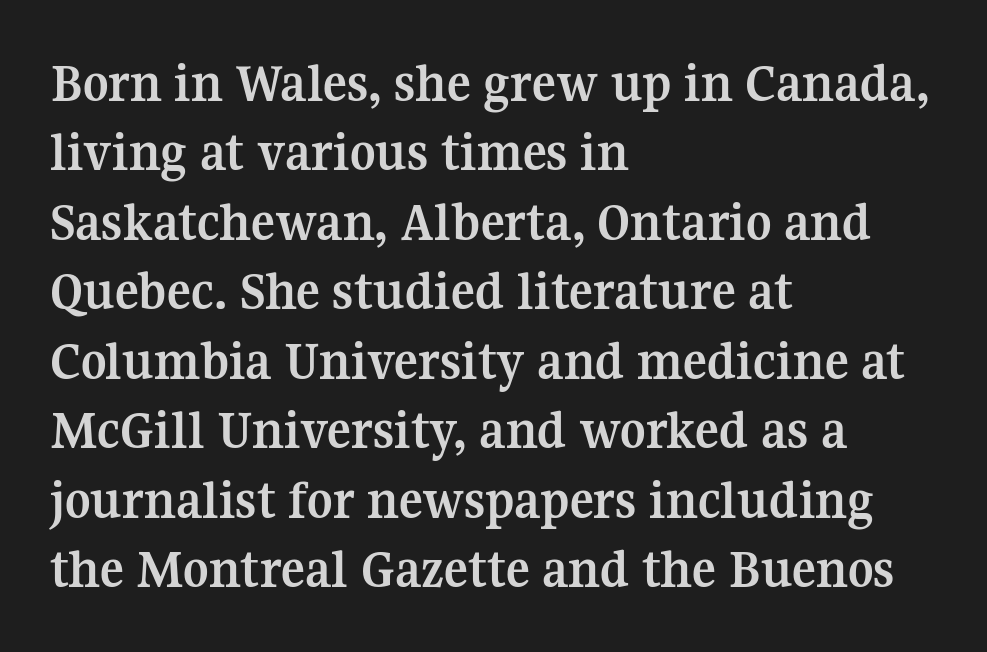
{"serif": "yes", "italic": "no", "bold": "yes", "weight": "semibold", "width": "normal", "stroke_contrast": "medium", "x_height": "medium", "monospaced": "no", "underline": "no", "align": "left", "line_spacing_ratio": 1.24, "letter_spacing": "normal", "letter_spacing_em": 0.0, "glyph_px": 56}
